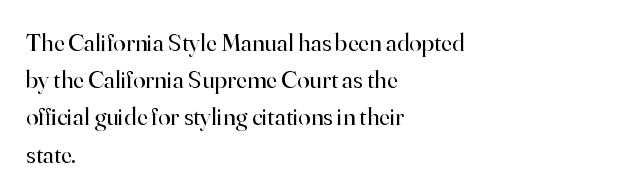
{"italic": "no", "bold": "no", "underline": "no", "align": "left", "line_spacing": "normal", "line_spacing_ratio": 1.49, "letter_spacing": "normal", "letter_spacing_em": 0.0, "glyph_px": 25}
